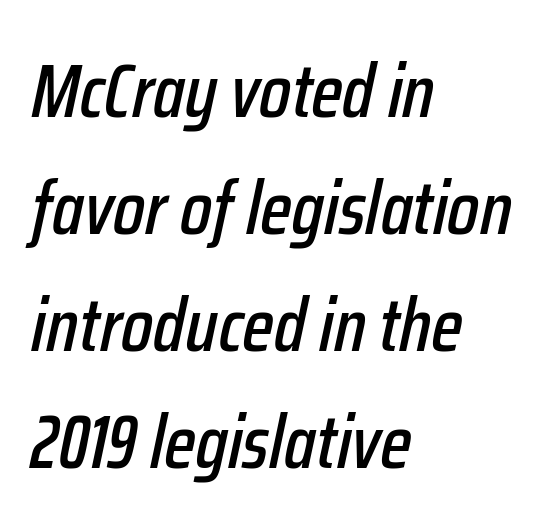
The image shows 75 px condensed type, italic (leaning right); set left-aligned, normal line spacing (1.56x), normal letter spacing, not underlined; low stroke contrast and a medium x-height.
